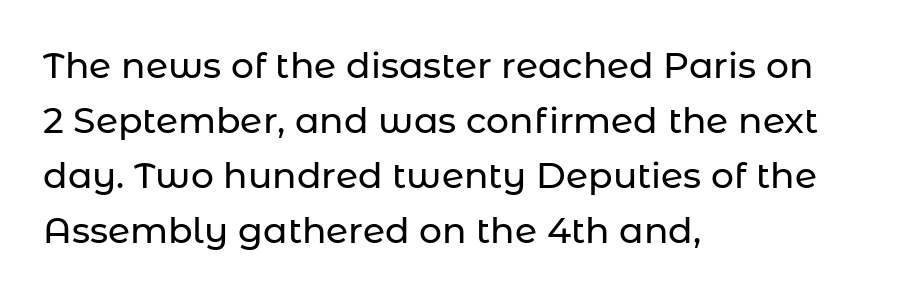
{"serif": "no", "italic": "no", "width": "normal", "stroke_contrast": "low", "x_height": "medium", "monospaced": "no", "underline": "no", "align": "left", "line_spacing": "normal", "line_spacing_ratio": 1.53, "letter_spacing": "normal", "letter_spacing_em": 0.0, "glyph_px": 36}
